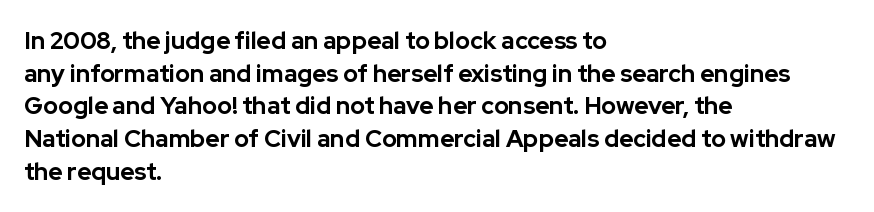
Q: Is the text bold? A: Yes.
Q: Is the text italic (slanted)? A: No, it is upright.
Q: Is the text underlined? A: No.
Q: How is the paragraph aligned? A: Left-aligned.
Q: Is the spacing between letters normal or unusually wide? A: Normal.
Q: Is the spacing between lines tight, normal or loose? A: Normal.
